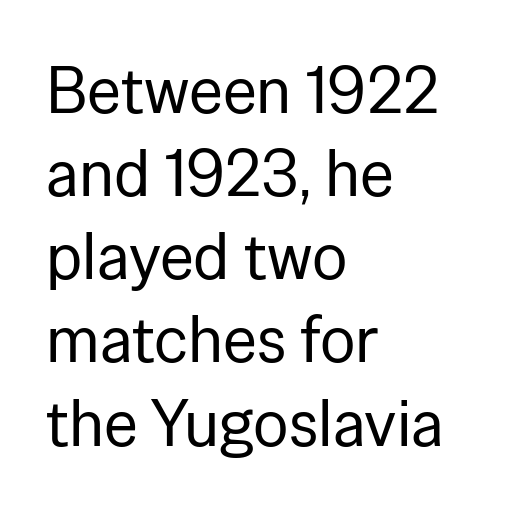
If you measured baseline to baseline, you'd find a middling distance. A classic flush-left, rag-right setting is used for this passage. Glyph-to-glyph distance matches everyday printed text. The specimen reads as upright at a glance. Grotesque or geometric, the face here clearly has no serifs. These lines are rendered in a variable-pitch font.
